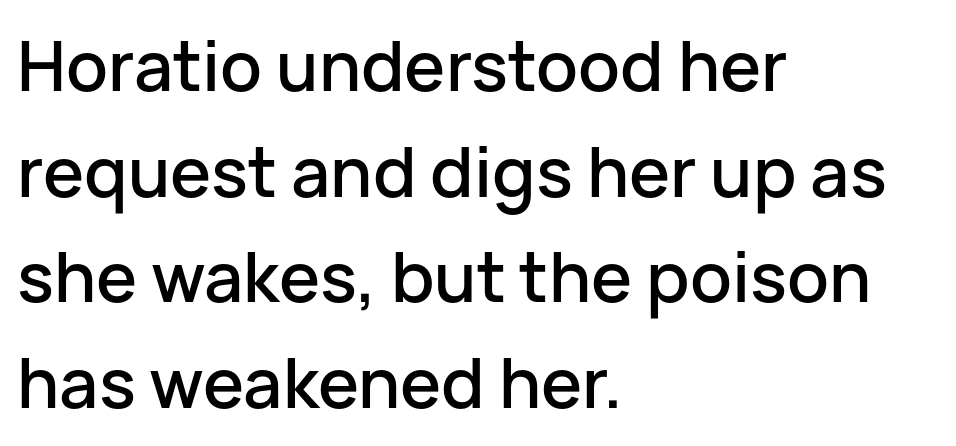
The designer went with a sans here, leaving each stem footless. Each line starts at the same left margin while the right side varies. This is the regular roman posture of the typeface. The line texture is even and compact thanks to regular tracking. The face used here is proportionally spaced, like ordinary book or web type.
